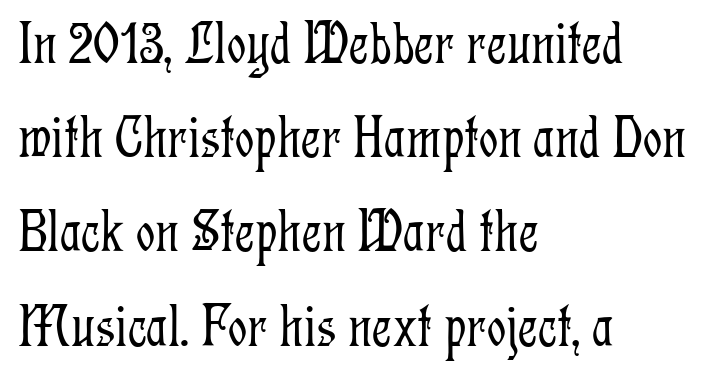
{"serif": "yes", "italic": "no", "bold": "no", "weight": "light", "width": "condensed", "stroke_contrast": "low", "x_height": "medium", "monospaced": "no", "underline": "no", "align": "left", "line_spacing": "normal", "line_spacing_ratio": 1.57, "letter_spacing": "normal", "letter_spacing_em": 0.0, "glyph_px": 60}
